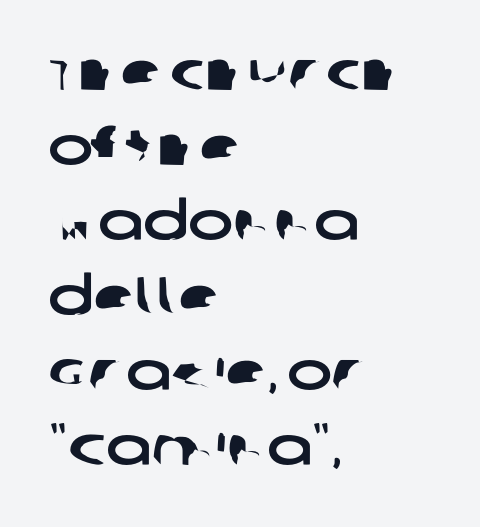
Normally led — the rows are evenly, conventionally spaced. The text block is weighted toward the left margin, trailing off unevenly rightward. Is the letter spacing exaggerated? No — it looks like the ordinary default. Honestly, there is no underline to notice here at all. Note the varied advance widths — an 'i' is clearly narrower than an 'm'. Nothing sits at the stroke ends, so this counts as sans-serif.
